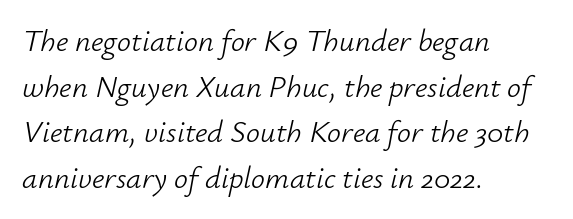
{"italic": "yes", "lean": "right", "slant_degrees": 12, "bold": "no", "weight": "light", "width": "normal", "stroke_contrast": "low", "x_height": "small", "monospaced": "no", "underline": "no", "align": "left", "line_spacing": "normal", "line_spacing_ratio": 1.47, "letter_spacing": "normal", "letter_spacing_em": 0.0, "glyph_px": 31}
